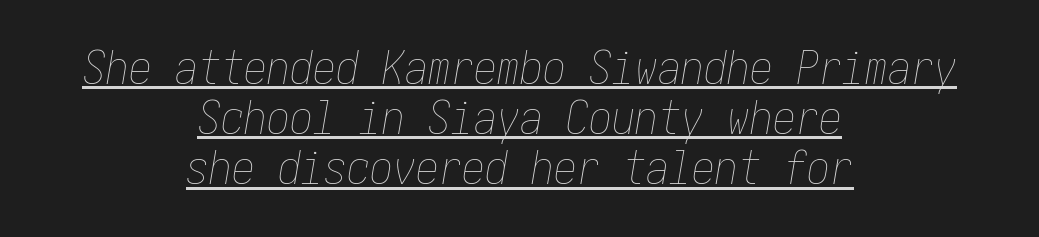
{"italic": "yes", "lean": "right", "slant_degrees": 10, "bold": "no", "weight": "thin", "width": "condensed", "stroke_contrast": "low", "x_height": "medium", "underline": "yes", "align": "center", "line_spacing": "tight", "line_spacing_ratio": 1.09, "letter_spacing": "normal", "letter_spacing_em": 0.0, "glyph_px": 46}
